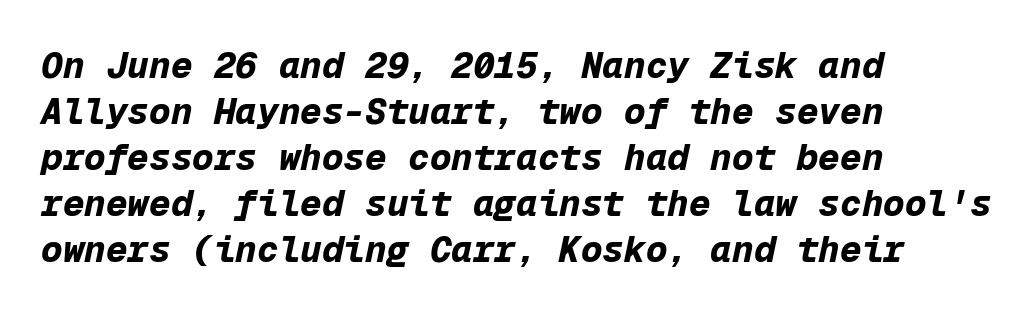
{"italic": "yes", "lean": "right", "slant_degrees": 12, "bold": "yes", "weight": "bold", "width": "normal", "stroke_contrast": "low", "x_height": "medium", "monospaced": "yes", "underline": "no", "align": "left", "line_spacing": "normal", "line_spacing_ratio": 1.28, "letter_spacing": "normal", "letter_spacing_em": 0.0, "glyph_px": 36}
